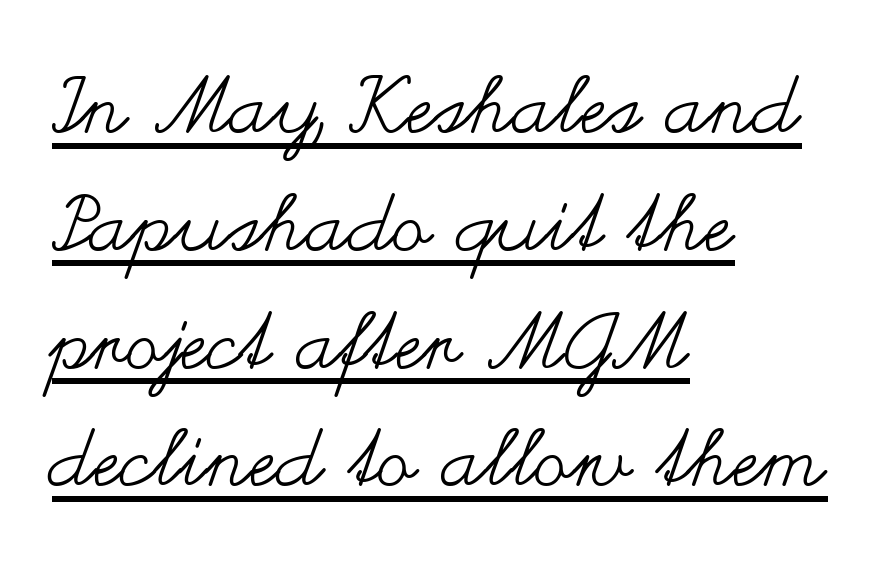
{"bold": "no", "weight": "regular", "width": "wide", "stroke_contrast": "medium", "x_height": "small", "monospaced": "no", "underline": "yes", "align": "left", "line_spacing": "normal", "line_spacing_ratio": 1.51, "letter_spacing": "normal", "letter_spacing_em": 0.0, "glyph_px": 78}
